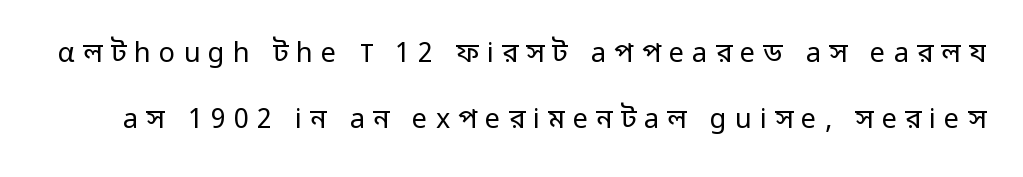
Upright lettering throughout. Substantial extra tracking has been applied to these lines. The cut favours lightness, reaching ordinary text weight at its darkest. The area under the type is left untouched. These lines stand farther apart than default settings would place them.
